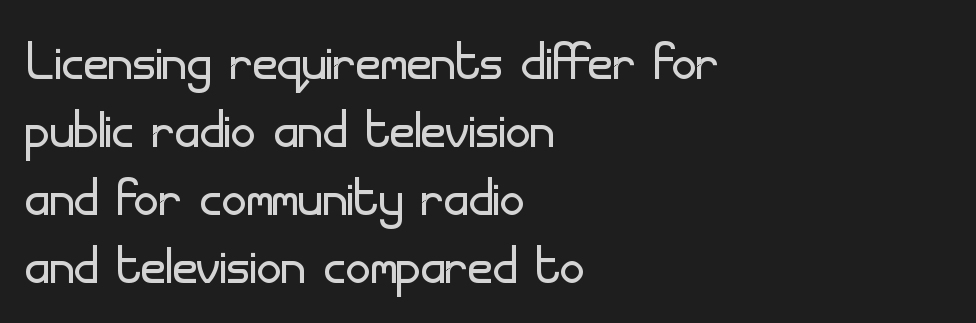
The image shows 68 px light sans-serif type, upright; set left-aligned, tight line spacing (1.0x), normal letter spacing, not underlined; low stroke contrast and a small x-height.
